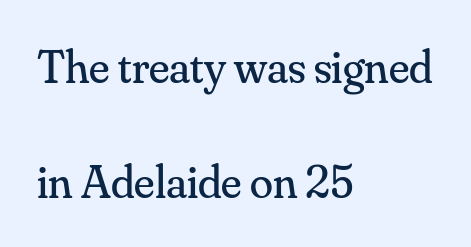
{"serif": "yes", "italic": "no", "bold": "no", "weight": "regular", "width": "normal", "stroke_contrast": "medium", "x_height": "small", "monospaced": "no", "underline": "no", "align": "left", "line_spacing": "loose", "line_spacing_ratio": 2.44, "letter_spacing": "normal", "letter_spacing_em": 0.0, "glyph_px": 47}
